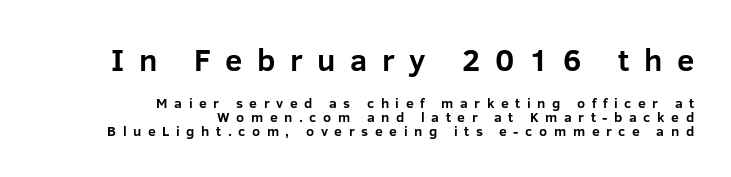
{"serif": "no", "italic": "no", "bold": "yes", "weight": "bold", "width": "normal", "stroke_contrast": "low", "x_height": "medium", "monospaced": "no", "underline": "no", "align": "right", "line_spacing": "tight", "line_spacing_ratio": 0.98, "letter_spacing": "wide", "letter_spacing_em": 0.47, "larger_block": "first", "size_ratio": 2.21, "glyph_px": 31}
